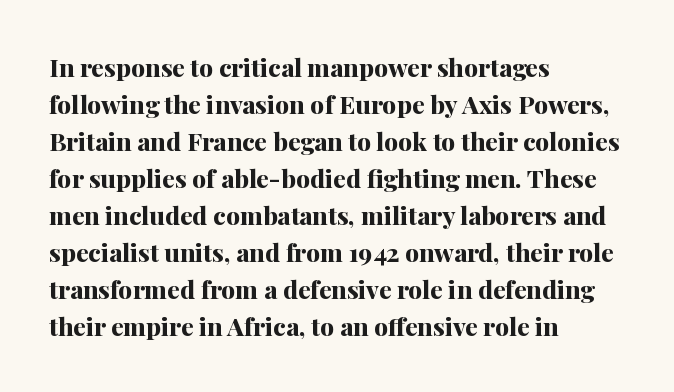
Horizontally, the lines are justified to the leading edge only. These words are printed bold, with thick strokes throughout. These lines sit exactly where default settings would place them. Every character sits straight up, as roman type does. Beneath every word, the page is bare.
